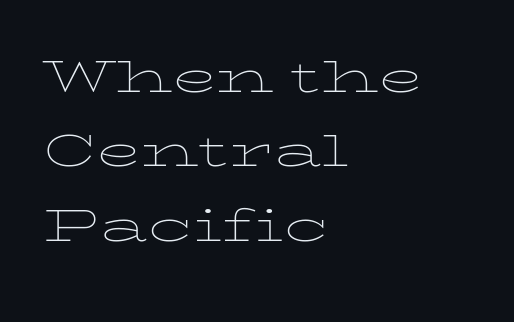
The image shows 60 px thin, wide type, upright; set left-aligned, line spacing 1.24x, normal letter spacing, not underlined; low stroke contrast and a medium x-height.
